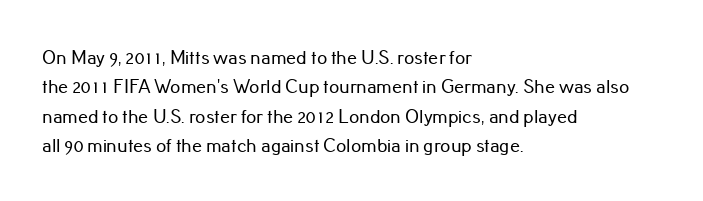
The image shows 20 px text type, upright; set left-aligned, normal line spacing (1.47x), normal letter spacing, not underlined.
